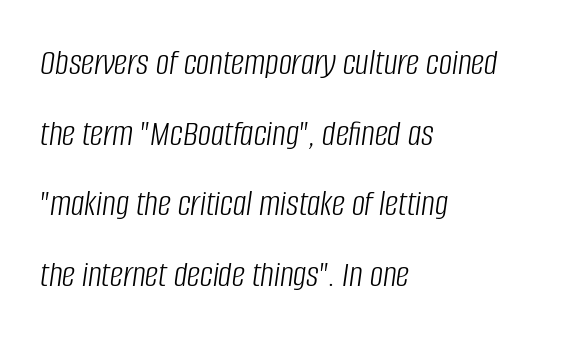
Students, note that the glyphs here touch the page at normal intervals. Each stroke keeps to a modest, everyday thickness or less. There's an unmistakable incline to the writing here. Proportional: the letters do not fall into vertical columns. Leftover space on each line is placed entirely after the last word.
